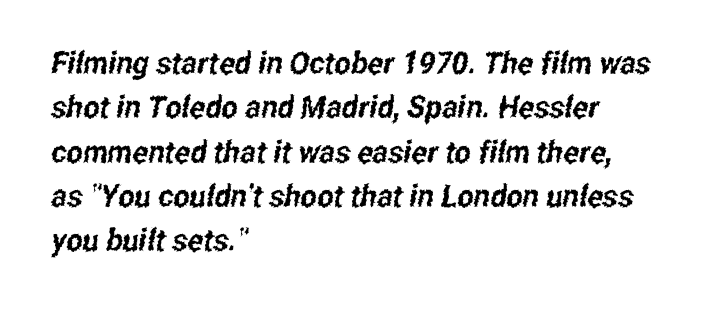
{"serif": "no", "width": "condensed", "stroke_contrast": "low", "x_height": "medium", "monospaced": "no", "underline": "no", "align": "left", "line_spacing": "normal", "line_spacing_ratio": 1.43, "letter_spacing": "normal", "letter_spacing_em": 0.0, "glyph_px": 31}
